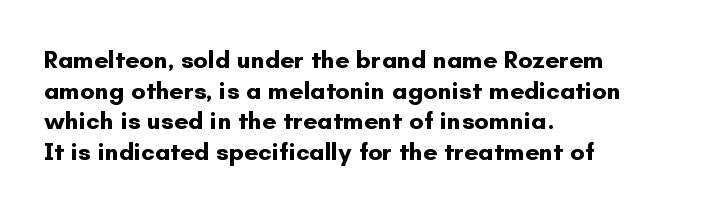
The image shows 25 px bold type, upright; set left-aligned, line spacing 1.23x, normal letter spacing, not underlined.
